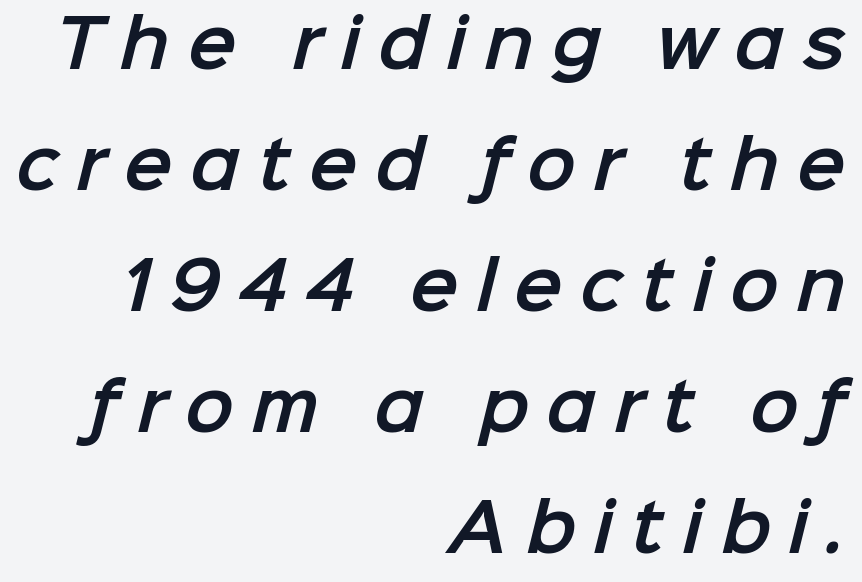
{"serif": "no", "width": "normal", "stroke_contrast": "low", "x_height": "medium", "monospaced": "no", "underline": "no", "align": "right", "line_spacing_ratio": 1.86, "letter_spacing": "wide", "letter_spacing_em": 0.27, "glyph_px": 65}
